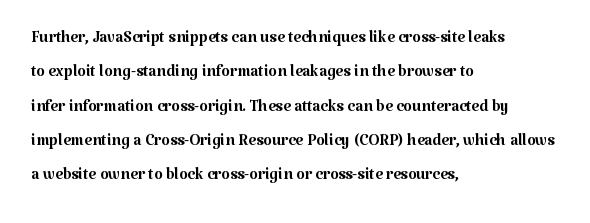
{"italic": "no", "bold": "no", "underline": "no", "align": "left", "line_spacing": "normal", "line_spacing_ratio": 1.56, "letter_spacing": "normal", "letter_spacing_em": 0.0, "glyph_px": 22}
